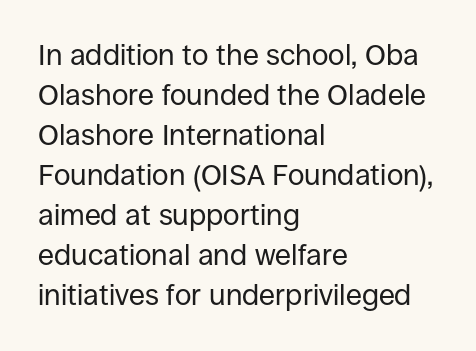
{"serif": "no", "italic": "no", "bold": "no", "weight": "regular", "width": "normal", "stroke_contrast": "low", "x_height": "large", "monospaced": "no", "underline": "no", "align": "left", "line_spacing": "normal", "line_spacing_ratio": 1.38, "letter_spacing": "normal", "letter_spacing_em": 0.0, "glyph_px": 29}
